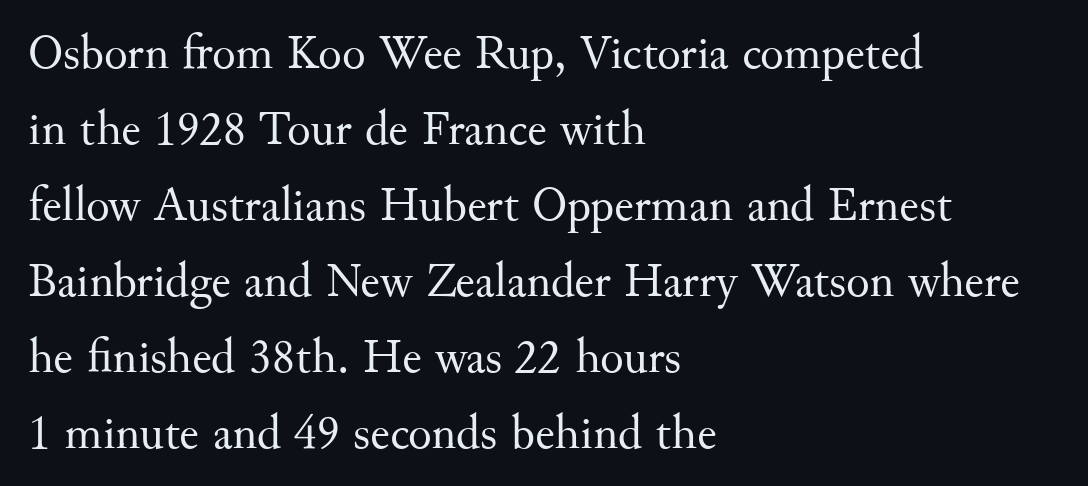
Q: Is the text bold? A: No.
Q: Is the text italic (slanted)? A: No, it is upright.
Q: Is the typeface a serif or a sans-serif typeface? A: Serif.
Q: Is the text underlined? A: No.
Q: How is the paragraph aligned? A: Left-aligned.
Q: Is the spacing between letters normal or unusually wide? A: Normal.
Q: Is the spacing between lines tight, normal or loose? A: Normal.
Q: Width (condensed, normal, or wide)? A: Normal.
Q: Stroke contrast? A: Medium.
Q: x-height? A: Small.
Q: Monospaced? A: No.
